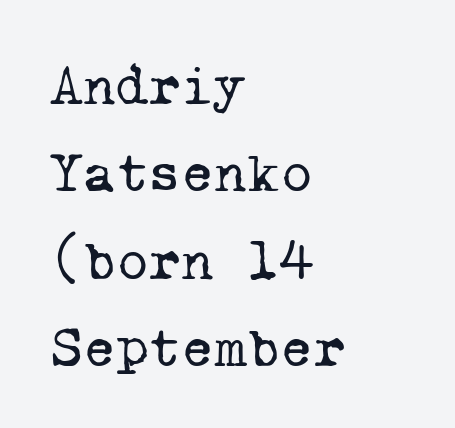
The image shows 56 px regular-weight serif type, monospaced; set left-aligned, normal line spacing (1.56x), normal letter spacing, not underlined; low stroke contrast and a medium x-height.
